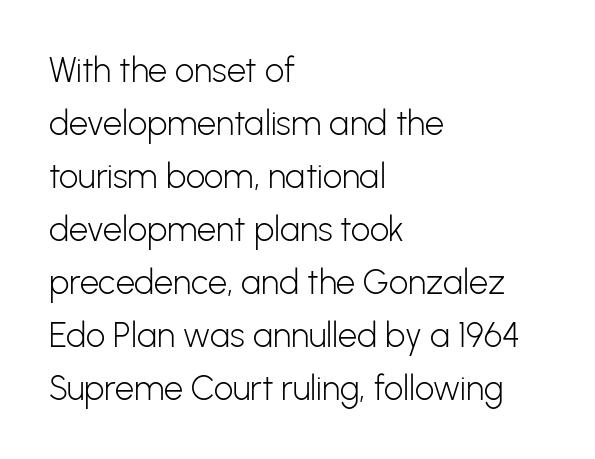
The image shows 34 px light sans-serif type, upright; set left-aligned, normal line spacing (1.56x), normal letter spacing, not underlined; low stroke contrast and a medium x-height.
